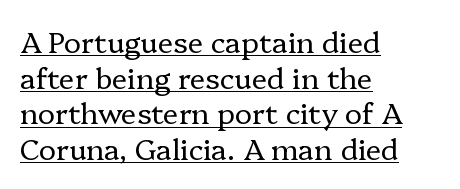
The image shows 29 px regular-weight serif type, upright; set left-aligned, line spacing 1.23x, normal letter spacing, underlined; low stroke contrast and a medium x-height.
